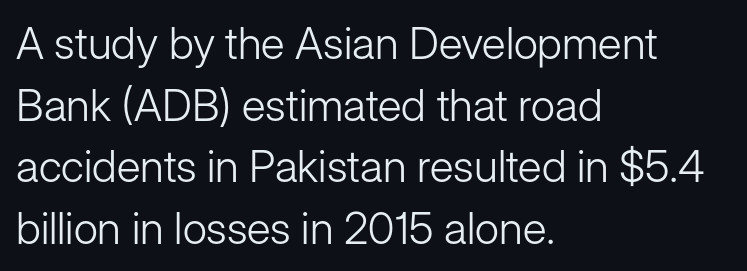
{"serif": "no", "italic": "no", "bold": "no", "weight": "light", "width": "normal", "stroke_contrast": "low", "x_height": "medium", "monospaced": "no", "underline": "no", "align": "left", "line_spacing": "normal", "line_spacing_ratio": 1.4, "letter_spacing": "normal", "letter_spacing_em": 0.0, "glyph_px": 44}
